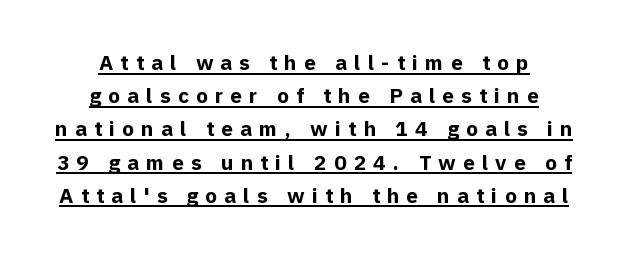
The image shows 21 px bold type, upright; set centered, normal line spacing (1.58x), unusually wide letter spacing (+0.34 em), underlined.
